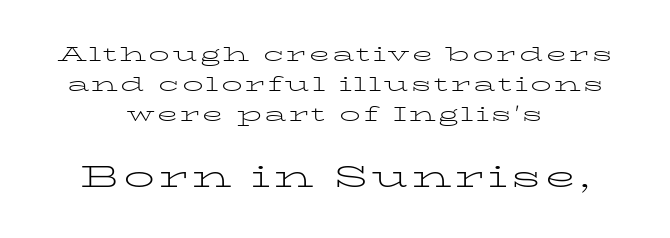
Q: Is the text bold? A: No.
Q: Is the text italic (slanted)? A: No, it is upright.
Q: Is the typeface a serif or a sans-serif typeface? A: Serif.
Q: Is the text underlined? A: No.
Q: How is the paragraph aligned? A: Centered.
Q: Is the spacing between lines tight, normal or loose? A: Normal.
Q: Which block of text is set in a larger size, the first (top) or the second (bottom)? A: The second (bottom) one.
Q: Width (condensed, normal, or wide)? A: Wide.
Q: Stroke contrast? A: Low.
Q: x-height? A: Medium.
Q: Monospaced? A: No.
